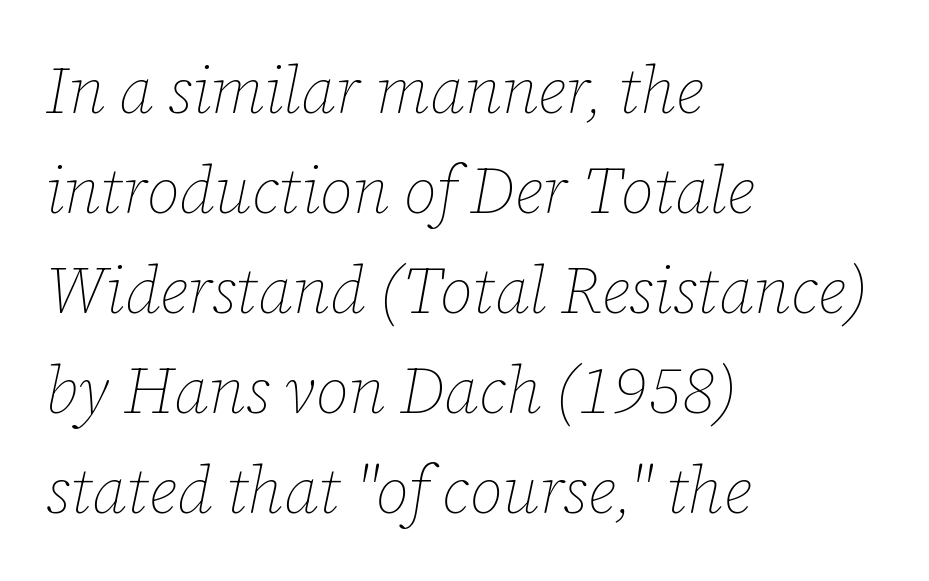
{"italic": "yes", "lean": "right", "slant_degrees": 12, "bold": "no", "weight": "thin", "width": "normal", "stroke_contrast": "low", "x_height": "medium", "monospaced": "no", "underline": "no", "align": "left", "line_spacing": "normal", "line_spacing_ratio": 1.54, "letter_spacing": "normal", "letter_spacing_em": 0.0, "glyph_px": 65}
